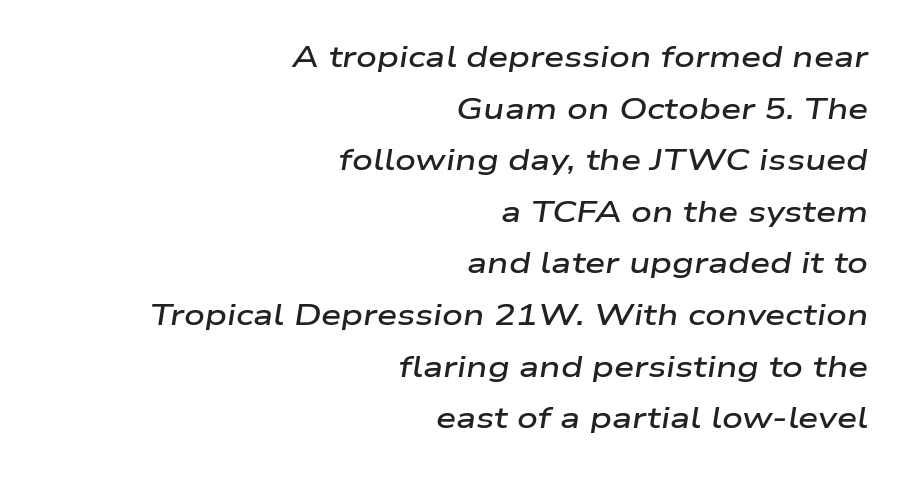
{"italic": "yes", "lean": "right", "slant_degrees": 9, "bold": "semi", "weight": "semibold", "width": "wide", "stroke_contrast": "low", "x_height": "medium", "monospaced": "no", "underline": "no", "align": "right", "line_spacing_ratio": 1.78, "letter_spacing": "normal", "letter_spacing_em": 0.0, "glyph_px": 29}
